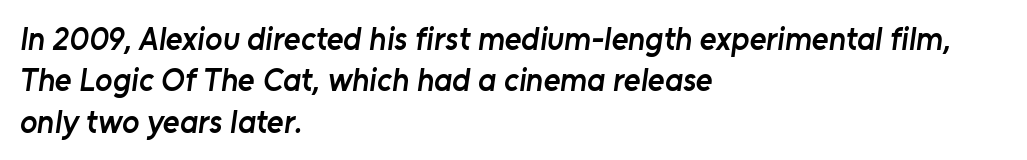
The image shows 32 px semibold sans-serif type; set left-aligned, normal line spacing (1.29x), normal letter spacing, not underlined; low stroke contrast and a medium x-height.
